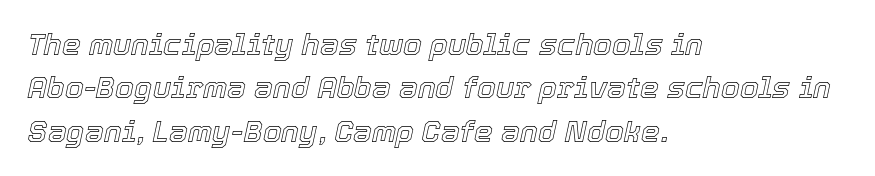
Q: Is the text italic (slanted)? A: Yes, it leans right by about 12 degrees.
Q: Is the text underlined? A: No.
Q: How is the paragraph aligned? A: Left-aligned.
Q: Is the spacing between letters normal or unusually wide? A: Normal.
Q: Is the spacing between lines tight, normal or loose? A: Normal.
Q: Width (condensed, normal, or wide)? A: Normal.
Q: x-height? A: Medium.
Q: Monospaced? A: No.
